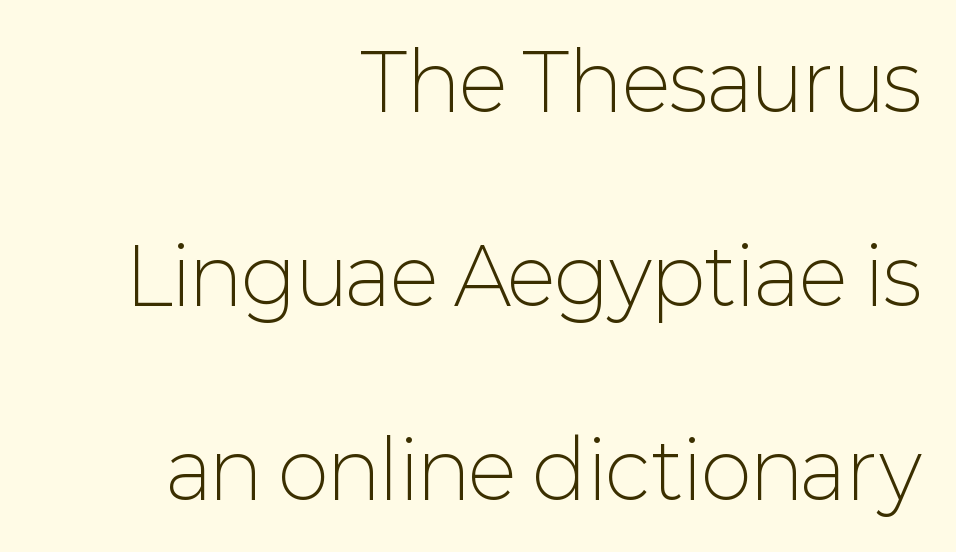
Q: Is the text bold? A: No.
Q: Is the text italic (slanted)? A: No, it is upright.
Q: Is the typeface a serif or a sans-serif typeface? A: Sans-serif.
Q: Is the text underlined? A: No.
Q: How is the paragraph aligned? A: Right-aligned.
Q: Is the spacing between letters normal or unusually wide? A: Normal.
Q: Is the spacing between lines tight, normal or loose? A: Loose.
Q: Width (condensed, normal, or wide)? A: Normal.
Q: Stroke contrast? A: Low.
Q: x-height? A: Medium.
Q: Monospaced? A: No.
